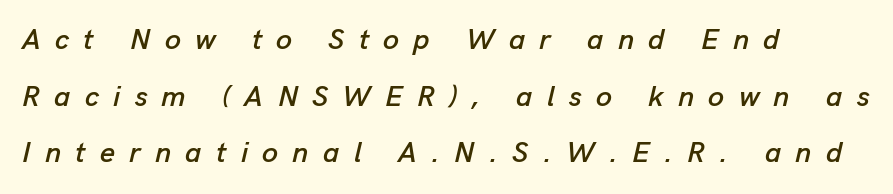
{"italic": "yes", "lean": "right", "slant_degrees": 13, "width": "normal", "stroke_contrast": "low", "x_height": "medium", "monospaced": "no", "underline": "no", "align": "left", "line_spacing": "loose", "line_spacing_ratio": 1.95, "letter_spacing": "wide", "letter_spacing_em": 0.49, "glyph_px": 29}
